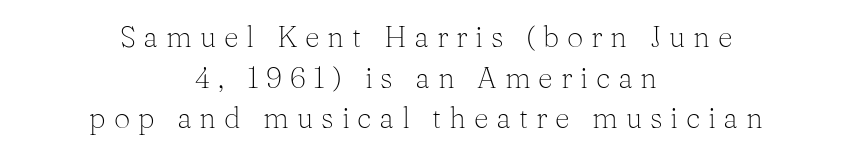
The line texture is sparse and dotted thanks to wide tracking. Think of a printed novel: that variable character pitch is what you see here. Posture: straight, roman, zero tilt. The type family on display is of the serif kind. Unbolded letterforms with no extra heft.
